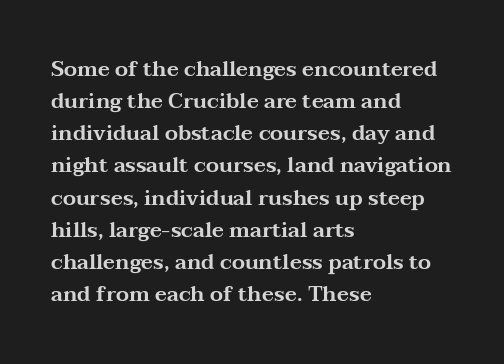
Layout note: lines flush left. The string is rendered with underlining switched off. The line texture is even and compact thanks to regular tracking. A roman cut, with each character standing at attention. The space between consecutive lines is moderate.
